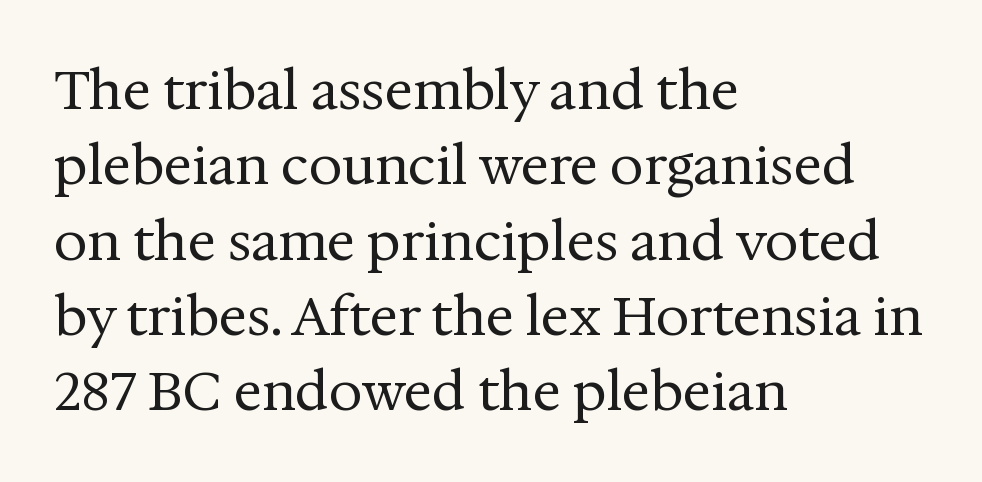
{"serif": "yes", "italic": "no", "bold": "no", "weight": "regular", "width": "normal", "stroke_contrast": "medium", "x_height": "medium", "monospaced": "no", "underline": "no", "align": "left", "line_spacing": "normal", "line_spacing_ratio": 1.42, "letter_spacing": "normal", "letter_spacing_em": 0.0, "glyph_px": 53}
